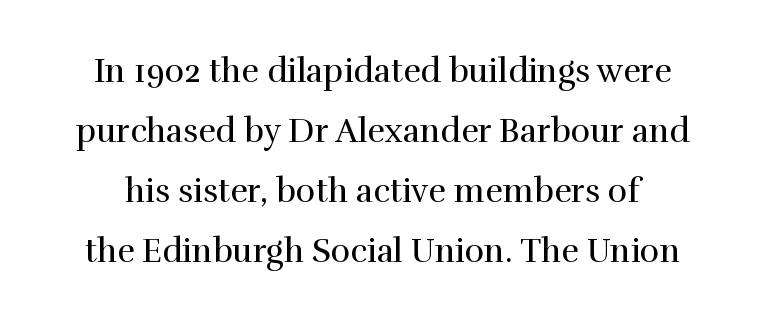
{"serif": "yes", "italic": "no", "bold": "no", "weight": "regular", "width": "normal", "x_height": "medium", "monospaced": "no", "underline": "no", "line_spacing_ratio": 1.82, "letter_spacing": "normal", "letter_spacing_em": 0.0, "glyph_px": 33}
